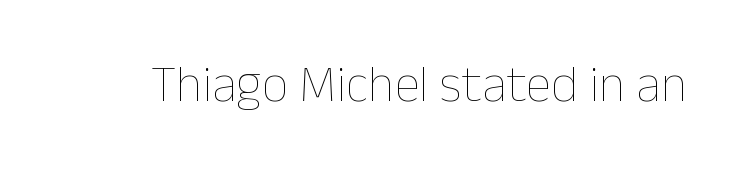
The image shows 52 px thin type, upright; set normal letter spacing, not underlined; low stroke contrast and a medium x-height.
